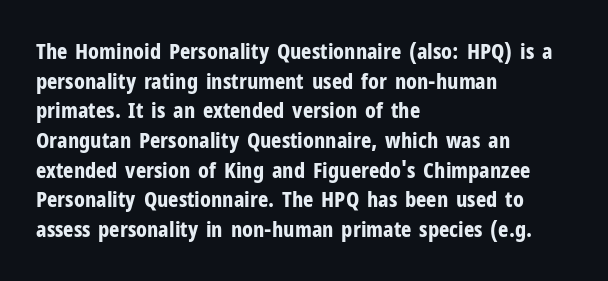
The image shows 22 px bold type, upright; set left-aligned, normal line spacing (1.35x), normal letter spacing, not underlined.
